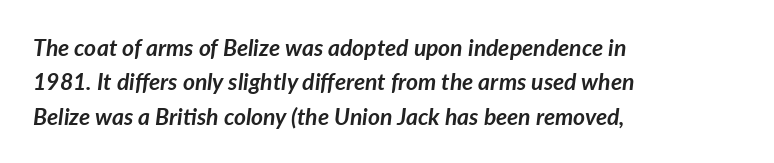
Q: Is the text bold? A: Yes.
Q: Is the text italic (slanted)? A: Yes, it leans right by about 7 degrees.
Q: Is the text underlined? A: No.
Q: How is the paragraph aligned? A: Left-aligned.
Q: Is the spacing between letters normal or unusually wide? A: Normal.
Q: Is the spacing between lines tight, normal or loose? A: Normal.
